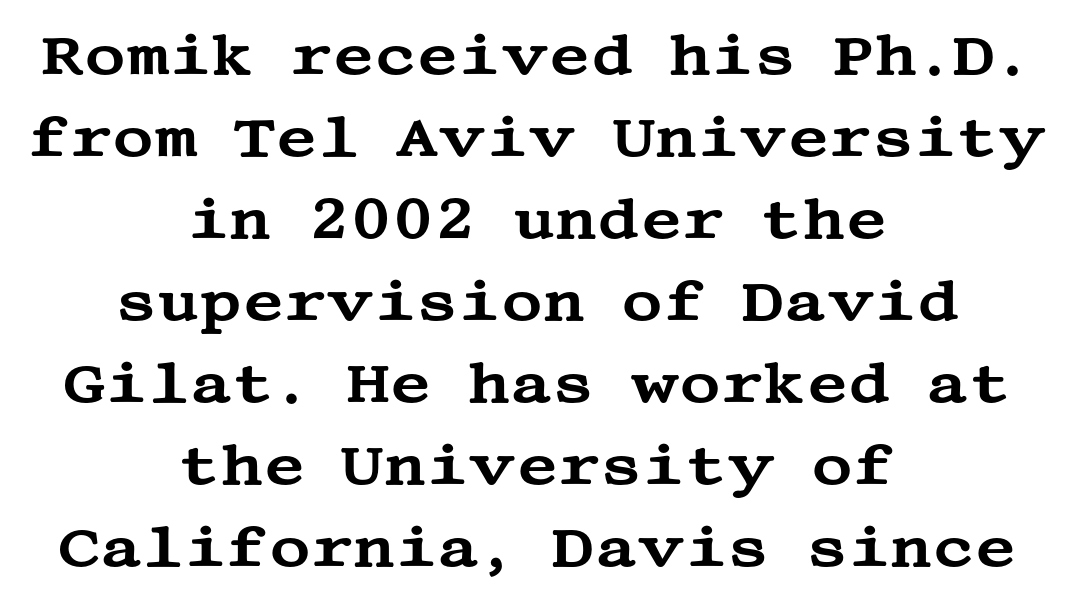
The image shows 57 px wide serif type, upright; set centered, normal line spacing (1.44x), normal letter spacing, not underlined; medium stroke contrast and a large x-height.
